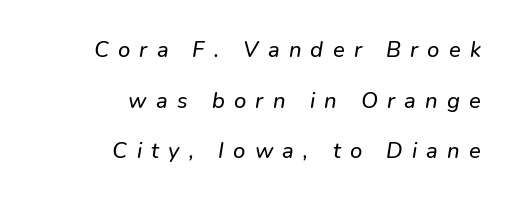
The image shows 22 px text type, italic (leaning right); set right-aligned, loose line spacing (2.3x), unusually wide letter spacing (+0.42 em), not underlined.
